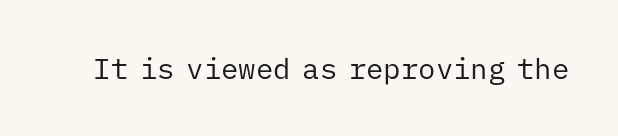
{"serif": "no", "italic": "no", "bold": "no", "weight": "regular", "width": "normal", "stroke_contrast": "low", "x_height": "medium", "monospaced": "yes", "underline": "no", "letter_spacing": "normal", "letter_spacing_em": 0.0, "glyph_px": 29}
